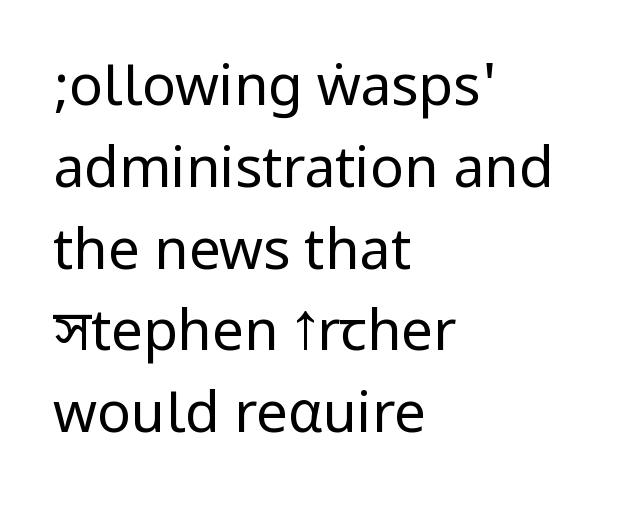
Nope, no serifs anywhere on these letters. A typesetter would mark this as roman, not italic. The foot of each line stays bare and open. Default kerning and tracking; the words read as compact shapes. Interline gaps are of average width in this sample. The font is comparable to plain body text, perhaps lighter.
